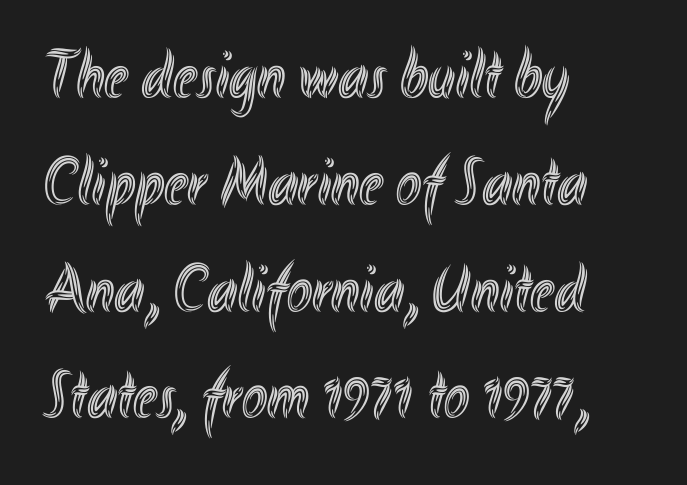
The image shows 68 px condensed type; set left-aligned, normal line spacing (1.57x), normal letter spacing, not underlined; a small x-height.
